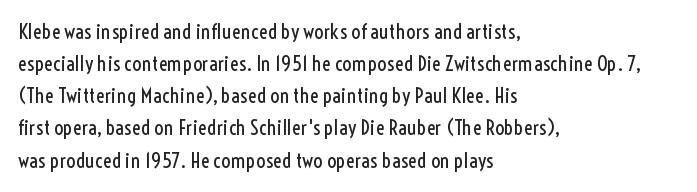
Q: Is the text bold? A: No.
Q: Is the text italic (slanted)? A: No, it is upright.
Q: Is the text underlined? A: No.
Q: How is the paragraph aligned? A: Left-aligned.
Q: Is the spacing between letters normal or unusually wide? A: Normal.
Q: Is the spacing between lines tight, normal or loose? A: Normal.
